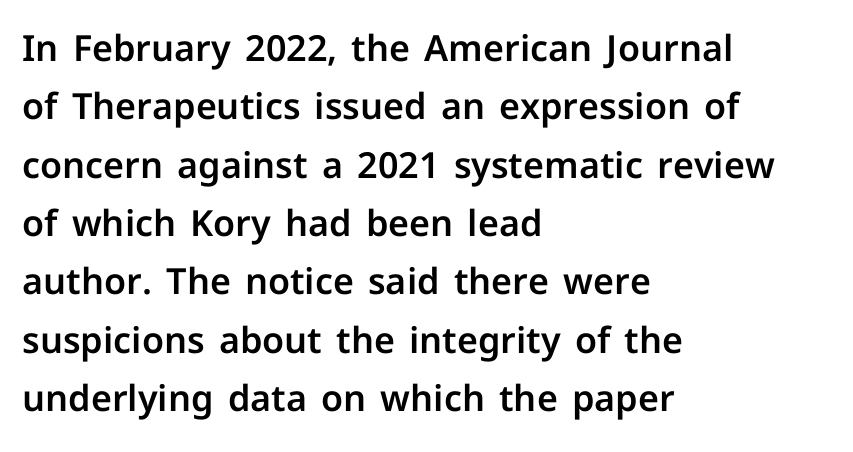
The image shows 36 px sans-serif type, upright; set left-aligned, normal line spacing (1.62x), normal letter spacing, not underlined; low stroke contrast and a medium x-height.
